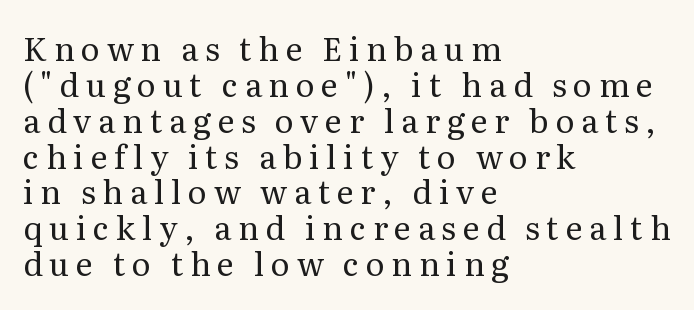
Q: Is the text bold? A: No.
Q: Is the text italic (slanted)? A: No, it is upright.
Q: Is the typeface a serif or a sans-serif typeface? A: Serif.
Q: Is the text underlined? A: No.
Q: How is the paragraph aligned? A: Left-aligned.
Q: Is the spacing between letters normal or unusually wide? A: Unusually wide.
Q: Is the spacing between lines tight, normal or loose? A: Tight.
Q: Width (condensed, normal, or wide)? A: Normal.
Q: Stroke contrast? A: Medium.
Q: x-height? A: Medium.
Q: Monospaced? A: No.
